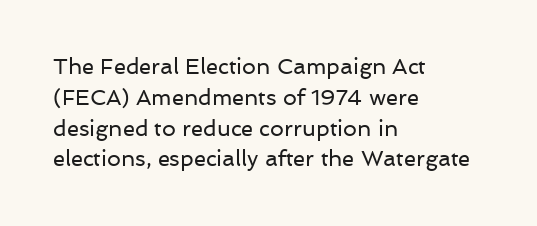
{"italic": "no", "bold": "no", "underline": "no", "align": "left", "line_spacing": "normal", "line_spacing_ratio": 1.4, "letter_spacing": "normal", "letter_spacing_em": 0.0, "glyph_px": 22}
